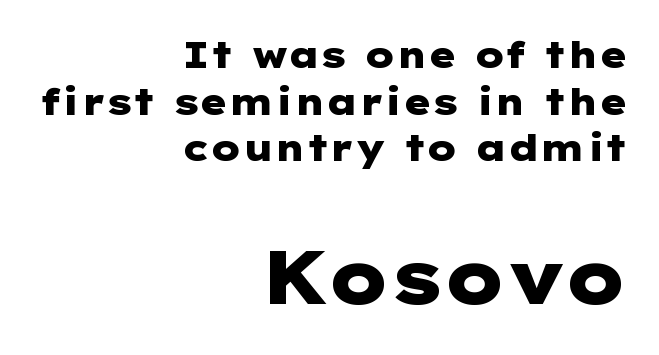
Q: Is the text bold? A: Yes.
Q: Is the text italic (slanted)? A: No, it is upright.
Q: Is the typeface a serif or a sans-serif typeface? A: Sans-serif.
Q: Is the text underlined? A: No.
Q: How is the paragraph aligned? A: Right-aligned.
Q: Is the spacing between letters normal or unusually wide? A: Normal.
Q: Is the spacing between lines tight, normal or loose? A: Normal.
Q: Which block of text is set in a larger size, the first (top) or the second (bottom)? A: The second (bottom) one.
Q: Width (condensed, normal, or wide)? A: Wide.
Q: Stroke contrast? A: Low.
Q: x-height? A: Medium.
